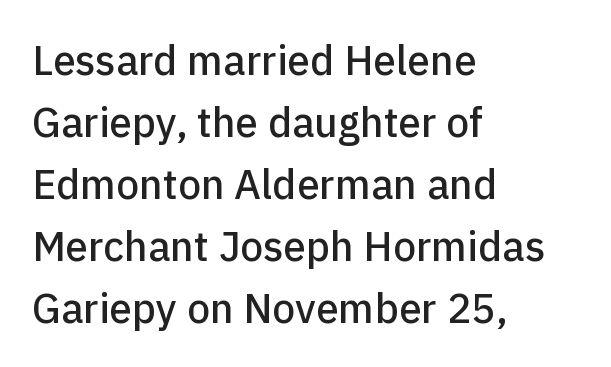
The image shows 41 px sans-serif type, upright; set left-aligned, normal line spacing (1.51x), normal letter spacing, not underlined; low stroke contrast and a medium x-height.
